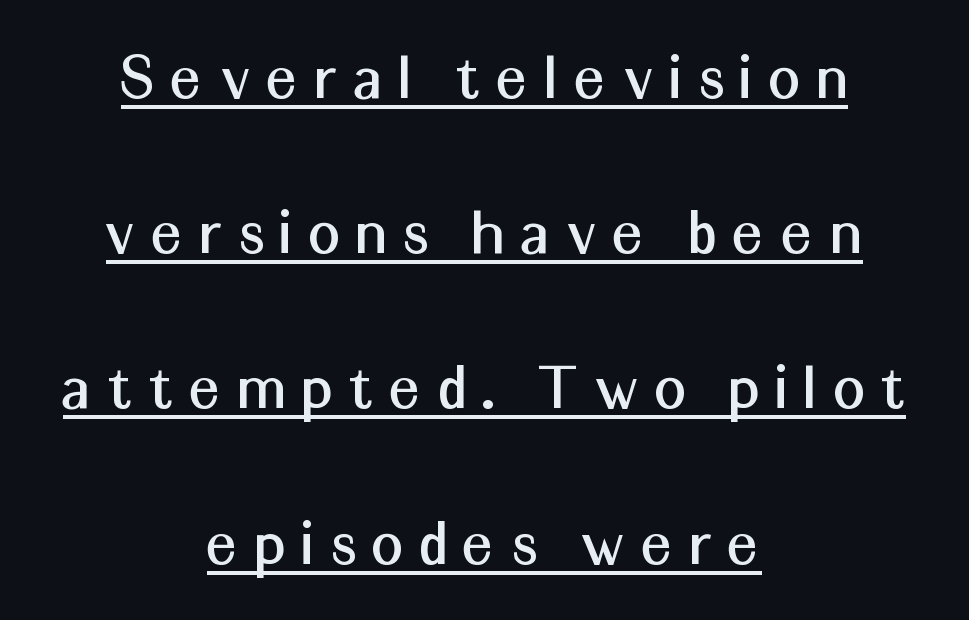
{"serif": "no", "italic": "no", "width": "normal", "stroke_contrast": "medium", "x_height": "medium", "monospaced": "no", "underline": "yes", "align": "center", "line_spacing": "loose", "line_spacing_ratio": 2.25, "letter_spacing": "wide", "letter_spacing_em": 0.25, "glyph_px": 69}
